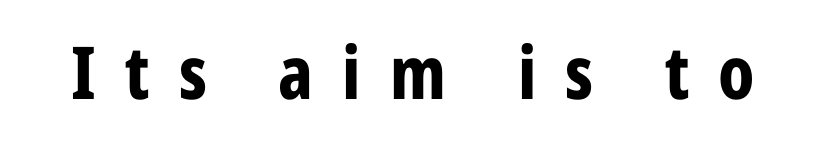
Q: Is the text bold? A: Yes.
Q: Is the text italic (slanted)? A: No, it is upright.
Q: Is the typeface a serif or a sans-serif typeface? A: Sans-serif.
Q: Is the text underlined? A: No.
Q: Is the spacing between letters normal or unusually wide? A: Unusually wide.
Q: Width (condensed, normal, or wide)? A: Condensed.
Q: Stroke contrast? A: Low.
Q: x-height? A: Medium.
Q: Monospaced? A: No.
